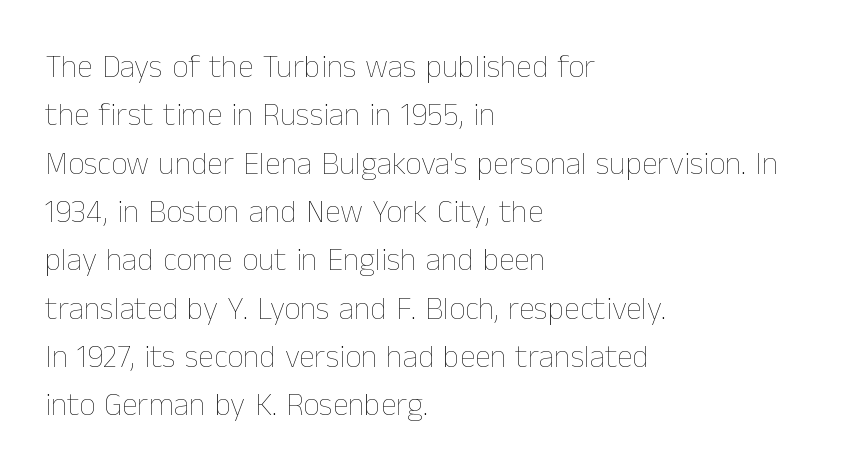
Descender tails drop into unmarked territory. The font is comparable to plain body text, perhaps lighter. The rendering anchors every line to the left-hand side. Glyph-to-glyph distance matches everyday printed text. Is there any slant? The stems are plumb. Spacing verdict: proportional, widths tailored to each character.
